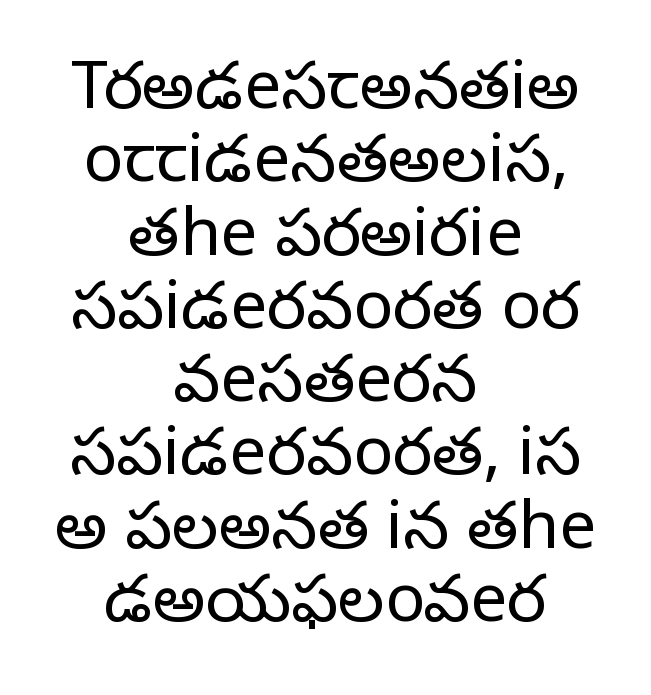
Q: Is the text bold? A: No.
Q: Is the text italic (slanted)? A: No, it is upright.
Q: Is the typeface a serif or a sans-serif typeface? A: Serif.
Q: Is the text underlined? A: No.
Q: How is the paragraph aligned? A: Centered.
Q: Is the spacing between letters normal or unusually wide? A: Normal.
Q: Is the spacing between lines tight, normal or loose? A: Tight.
Q: Width (condensed, normal, or wide)? A: Normal.
Q: Stroke contrast? A: Low.
Q: x-height? A: Large.
Q: Monospaced? A: No.
